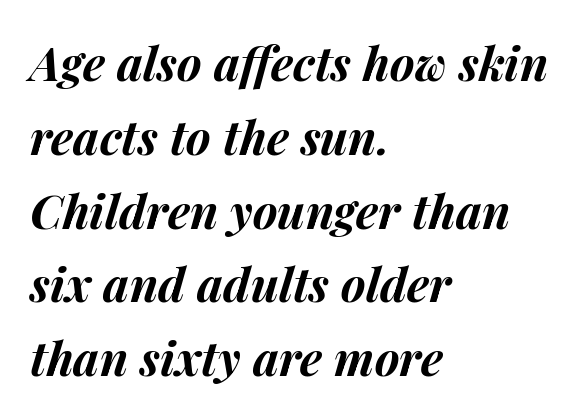
The image shows 47 px bold type, italic (leaning right); set left-aligned, normal line spacing (1.57x), normal letter spacing, not underlined; medium stroke contrast and a medium x-height.
